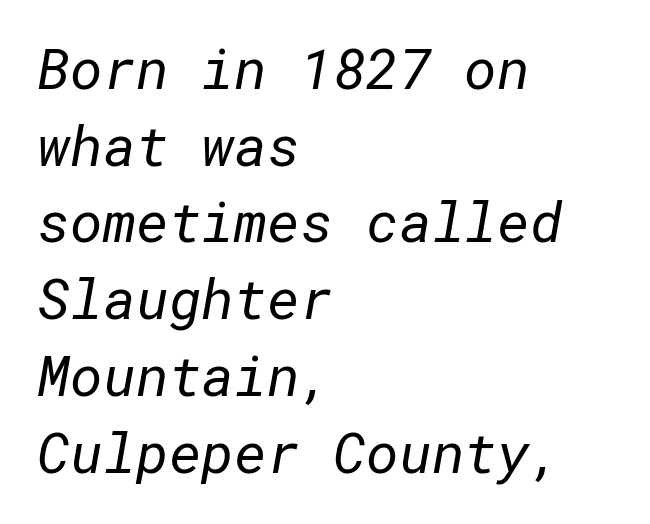
The image shows 56 px regular-weight sans-serif type; set left-aligned, normal line spacing (1.37x), normal letter spacing, not underlined; low stroke contrast and a medium x-height.
